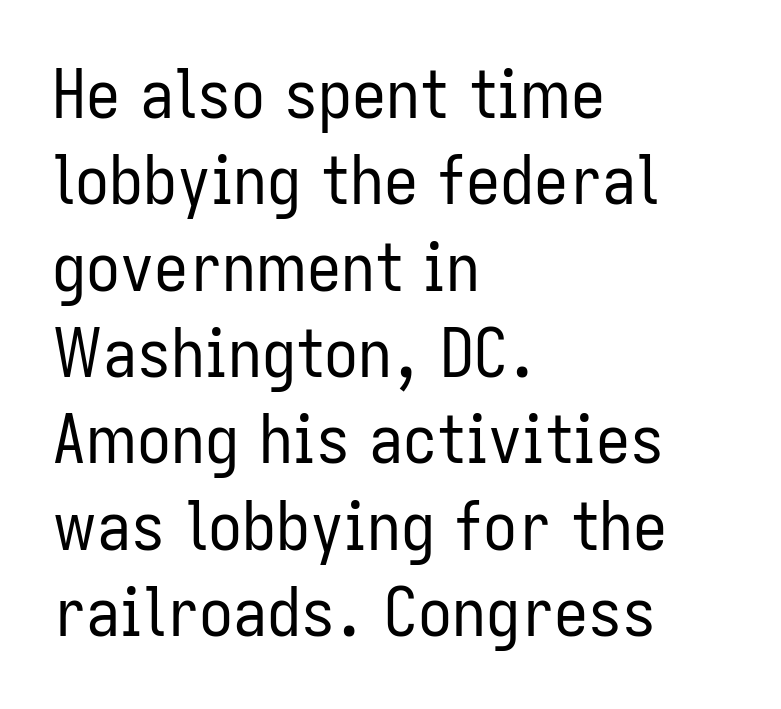
{"serif": "no", "italic": "no", "bold": "no", "weight": "regular", "width": "condensed", "stroke_contrast": "low", "x_height": "medium", "monospaced": "no", "underline": "no", "align": "left", "line_spacing": "normal", "line_spacing_ratio": 1.27, "letter_spacing": "normal", "letter_spacing_em": 0.0, "glyph_px": 68}
